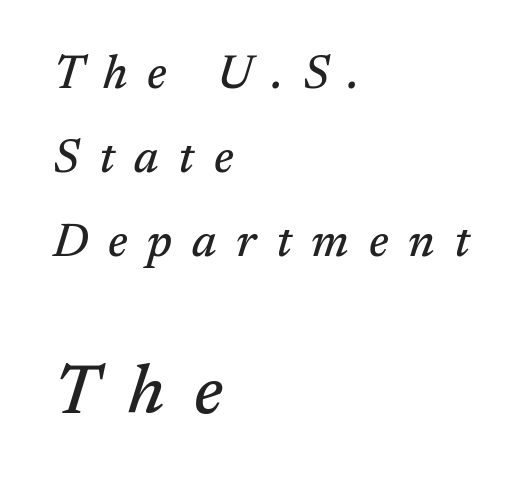
Looks like regular typesetting: each glyph gets only the width it needs. Quick note: underline off. A typesetter would label this face a serif. The rendering applies a slant to the glyphs. If you drew a ruler down the left edge, every line would touch it.
